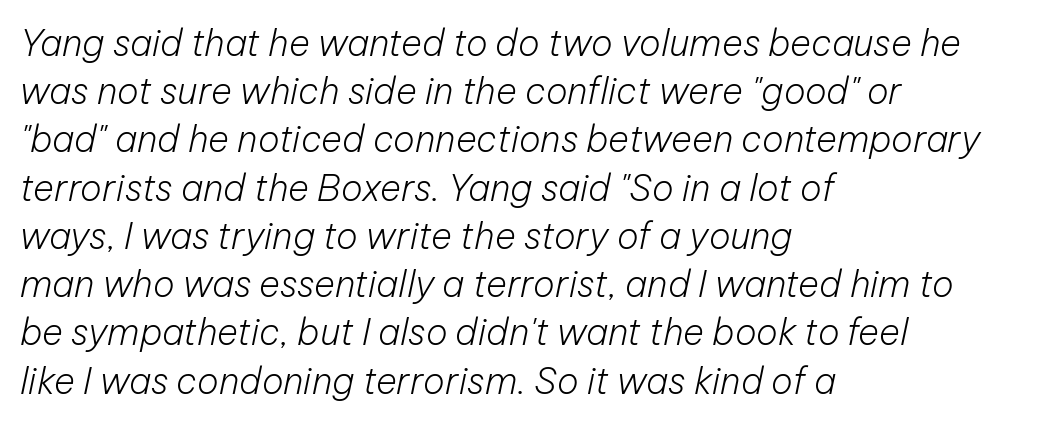
{"italic": "yes", "lean": "right", "slant_degrees": 12, "bold": "no", "weight": "light", "width": "normal", "stroke_contrast": "low", "x_height": "medium", "monospaced": "no", "underline": "no", "align": "left", "line_spacing": "normal", "line_spacing_ratio": 1.34, "letter_spacing": "normal", "letter_spacing_em": 0.0, "glyph_px": 36}
